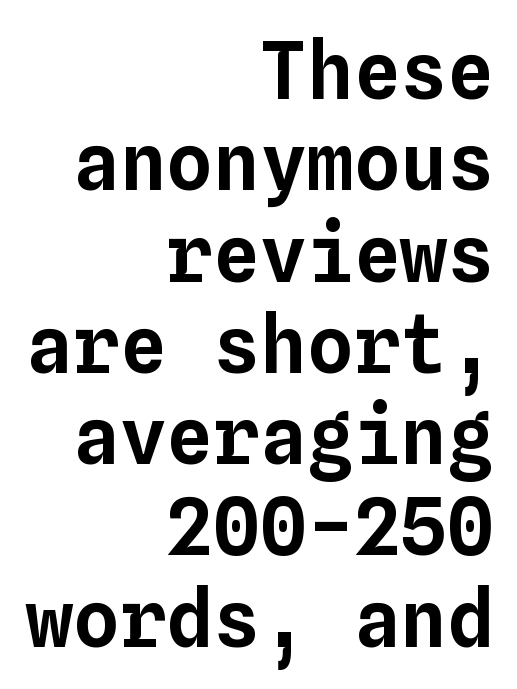
The image shows 78 px text type, upright, monospaced; set right-aligned, line spacing 1.17x, normal letter spacing, not underlined; low stroke contrast and a medium x-height.
